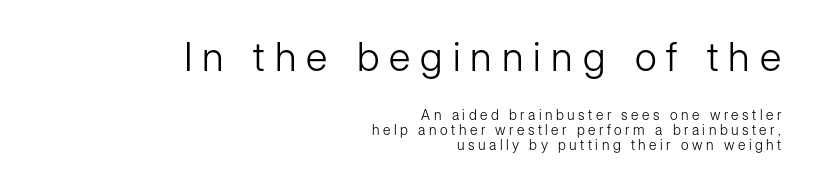
{"serif": "no", "italic": "no", "bold": "no", "weight": "light", "width": "normal", "stroke_contrast": "low", "x_height": "medium", "monospaced": "no", "underline": "no", "align": "right", "line_spacing": "tight", "line_spacing_ratio": 1.06, "letter_spacing": "wide", "letter_spacing_em": 0.25, "larger_block": "first", "size_ratio": 2.86, "glyph_px": 40}
